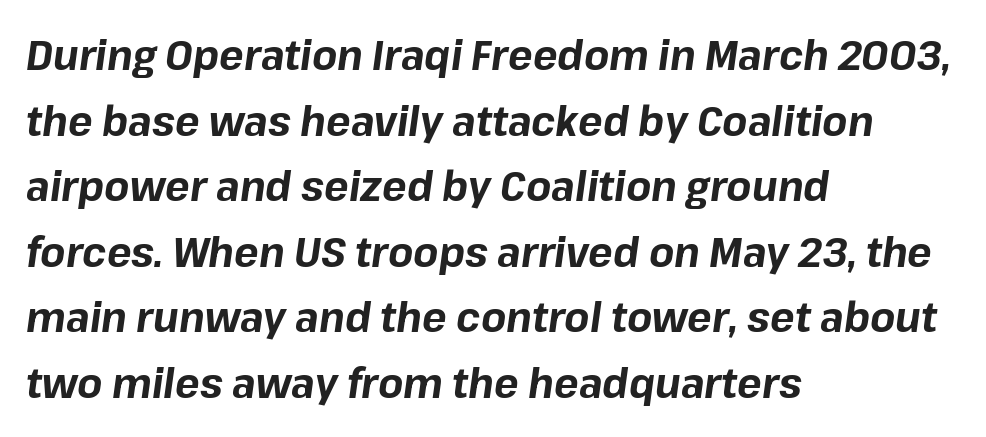
The image shows 41 px bold type, italic (leaning right); set left-aligned, normal line spacing (1.6x), normal letter spacing, not underlined; low stroke contrast and a medium x-height.
